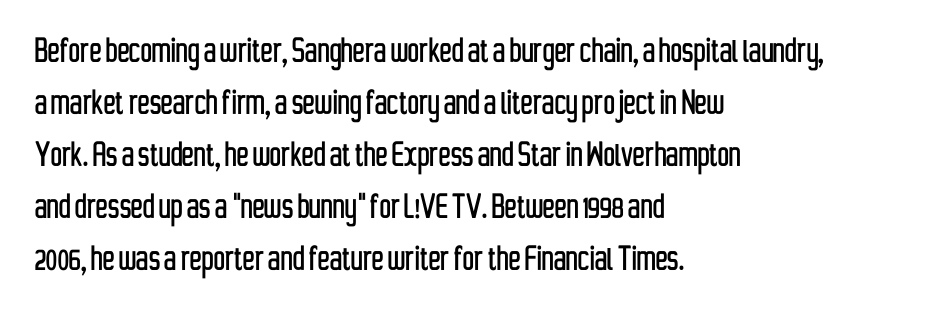
Unlike italic type, these characters show no tilt at all. The rendering anchors every line to the left-hand side. Does extra space separate the letters? No, they use regular spacing. Character widths vary here, with narrow letters taking less room than wide ones.
